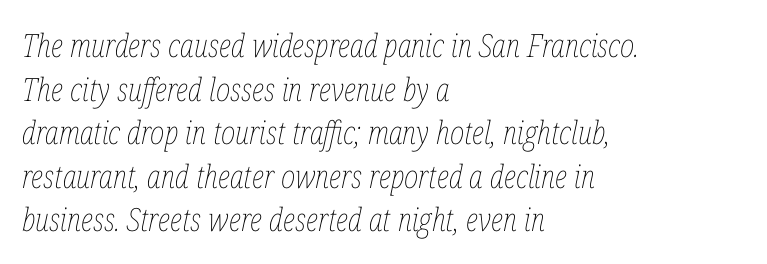
{"italic": "yes", "lean": "right", "slant_degrees": 12, "bold": "no", "weight": "thin", "width": "condensed", "stroke_contrast": "low", "x_height": "medium", "monospaced": "no", "underline": "no", "align": "left", "line_spacing": "normal", "line_spacing_ratio": 1.36, "letter_spacing": "normal", "letter_spacing_em": 0.0, "glyph_px": 32}
